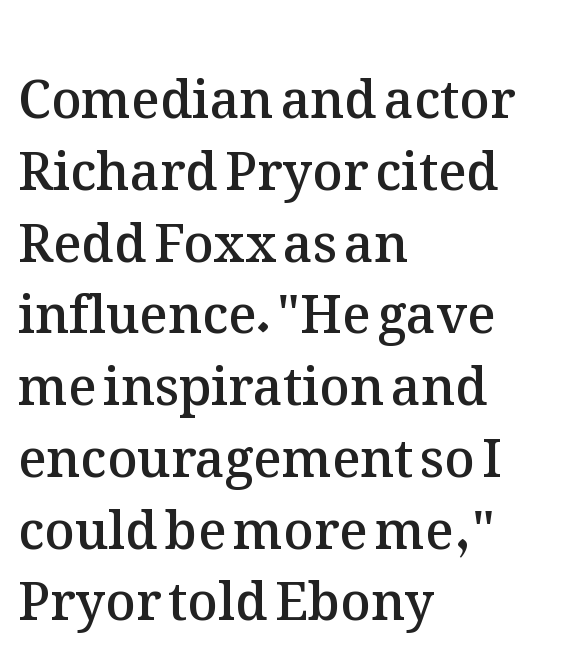
Q: Is the text bold? A: Semi-bold.
Q: Is the text italic (slanted)? A: No, it is upright.
Q: Is the text underlined? A: No.
Q: How is the paragraph aligned? A: Left-aligned.
Q: Is the spacing between letters normal or unusually wide? A: Normal.
Q: Is the spacing between lines tight, normal or loose? A: Normal.
Q: Width (condensed, normal, or wide)? A: Normal.
Q: Stroke contrast? A: Medium.
Q: x-height? A: Medium.
Q: Monospaced? A: No.
